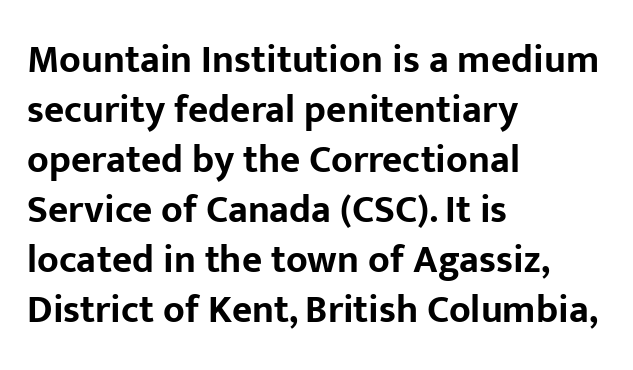
Typesetter's note: full bold, strokes at maximum text heaviness. Characters follow at the spacing the type designer built in. No feet cap the strokes, marking this as sans-serif type. Is this a fixed-width face? No — the glyphs have proportional, varying widths. The axis of the letterforms is exactly vertical.
